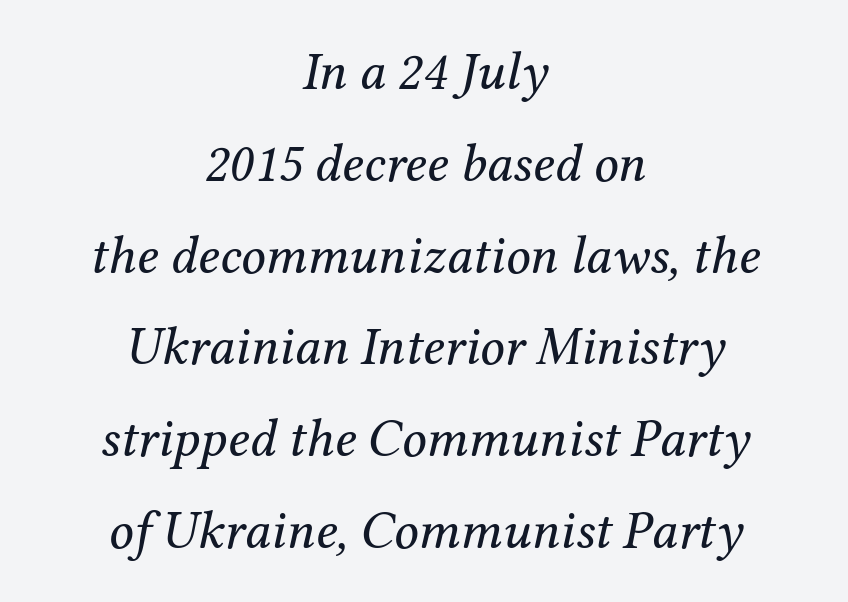
Glance below the letters and you will spot only blank space. In terms of posture, this sample is oblique. This reads as an unemphasized weight, regular at the heaviest. Whoever set this chose a conventional vertical rhythm. Centered paragraph, ragged on both sides. Nobody touched the tracking dial on this one.
